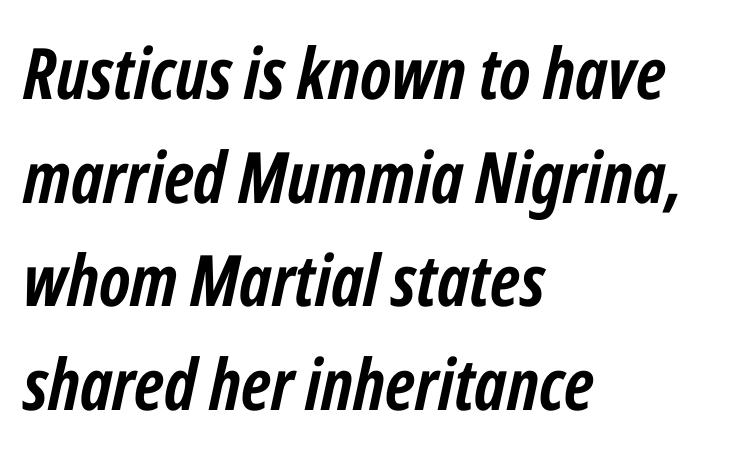
This sample is left-justified, so line endings fall wherever the words run out. The glyphs look as if they've been sheared to an angle. Descender tails drop into unmarked territory. What's the leading like? Ordinary, nothing unusual.
